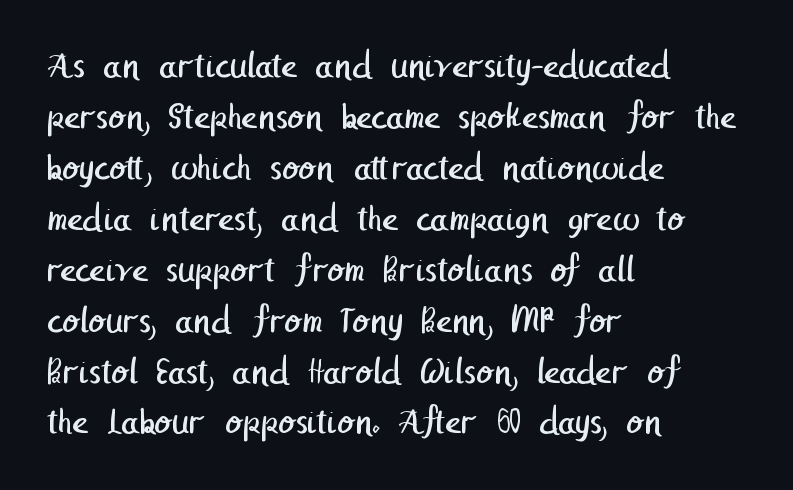
{"serif": "no", "bold": "no", "weight": "regular", "width": "normal", "stroke_contrast": "low", "x_height": "medium", "underline": "no", "align": "left", "line_spacing": "normal", "line_spacing_ratio": 1.34, "letter_spacing": "normal", "letter_spacing_em": 0.0, "glyph_px": 38}
